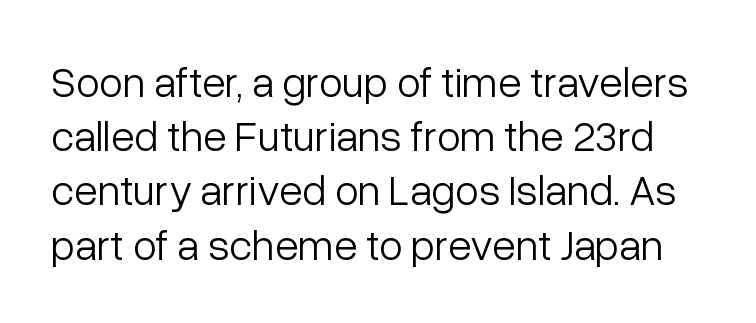
{"serif": "no", "italic": "no", "bold": "no", "weight": "light", "width": "normal", "stroke_contrast": "low", "x_height": "medium", "monospaced": "no", "underline": "no", "line_spacing": "normal", "line_spacing_ratio": 1.26, "letter_spacing": "normal", "letter_spacing_em": 0.0, "glyph_px": 43}
